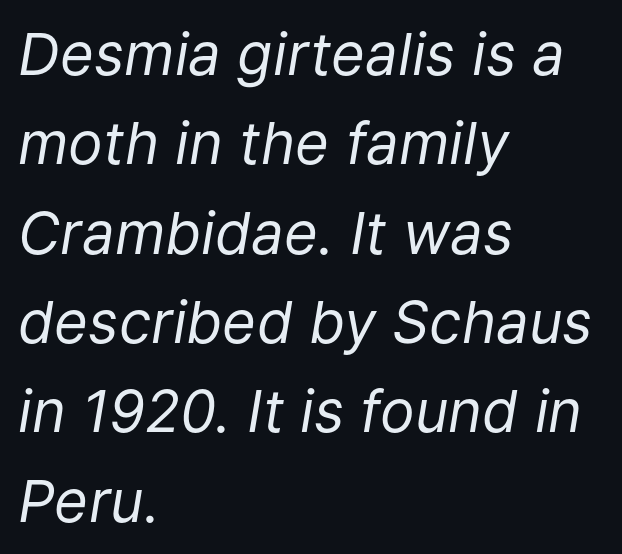
{"italic": "yes", "lean": "right", "slant_degrees": 9, "bold": "no", "weight": "regular", "width": "normal", "stroke_contrast": "low", "x_height": "medium", "monospaced": "no", "underline": "no", "align": "left", "line_spacing": "normal", "line_spacing_ratio": 1.54, "letter_spacing": "normal", "letter_spacing_em": 0.0, "glyph_px": 58}
